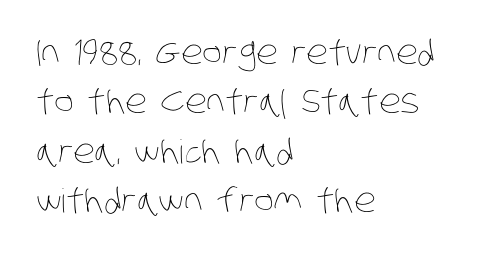
How would I describe the line gaps? Plain and ordinary. Character widths vary here, with narrow letters taking less room than wide ones. Rule under the text: the space is simply empty. This is not heavy type; no bold has been used.
